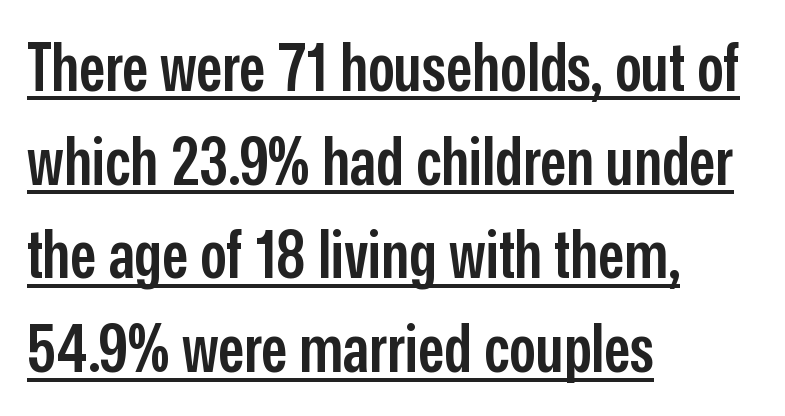
The text was rendered using a sans face with plain stroke endings. What's the leading like? Ordinary, nothing unusual. Short and long lines alike share a common starting point at left. Every stem runs plumb, perpendicular to the baseline.
